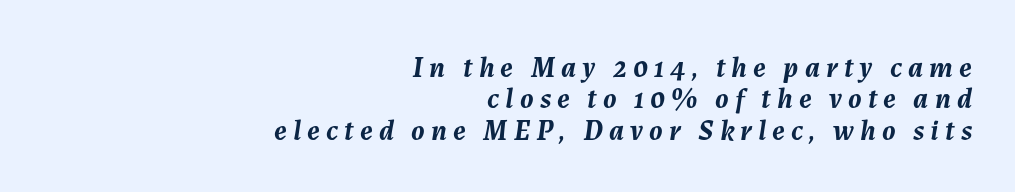
Rendered with sloped, italic letterforms. Words float on clear page, feet unadorned. Proportional: the letters do not fall into vertical columns. Line endings align vertically; line beginnings do not. If you measured baseline to baseline, you'd find a short distance.
